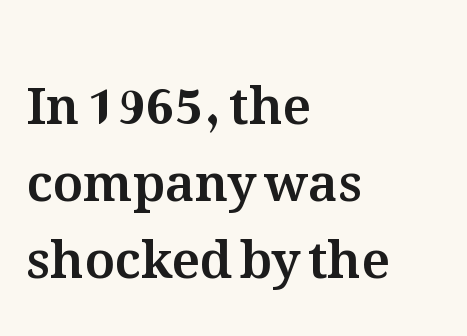
Q: Is the text italic (slanted)? A: No, it is upright.
Q: Is the text underlined? A: No.
Q: How is the paragraph aligned? A: Left-aligned.
Q: Is the spacing between letters normal or unusually wide? A: Normal.
Q: Is the spacing between lines tight, normal or loose? A: Normal.
Q: Width (condensed, normal, or wide)? A: Normal.
Q: Stroke contrast? A: Medium.
Q: x-height? A: Medium.
Q: Monospaced? A: No.
